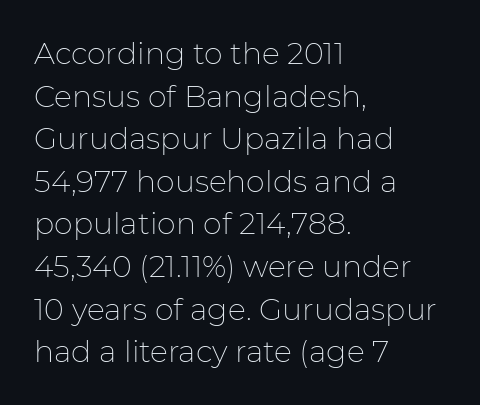
No italicization has been applied; the sample stays upright. Spacing between characters is what you'd get straight out of the box. The characters are drawn with everyday or finer stroke widths. One glance says typical: line gaps are just what's usual. Letterform terminals end flat and unadorned throughout the passage. Proportional: the letters do not fall into vertical columns.
